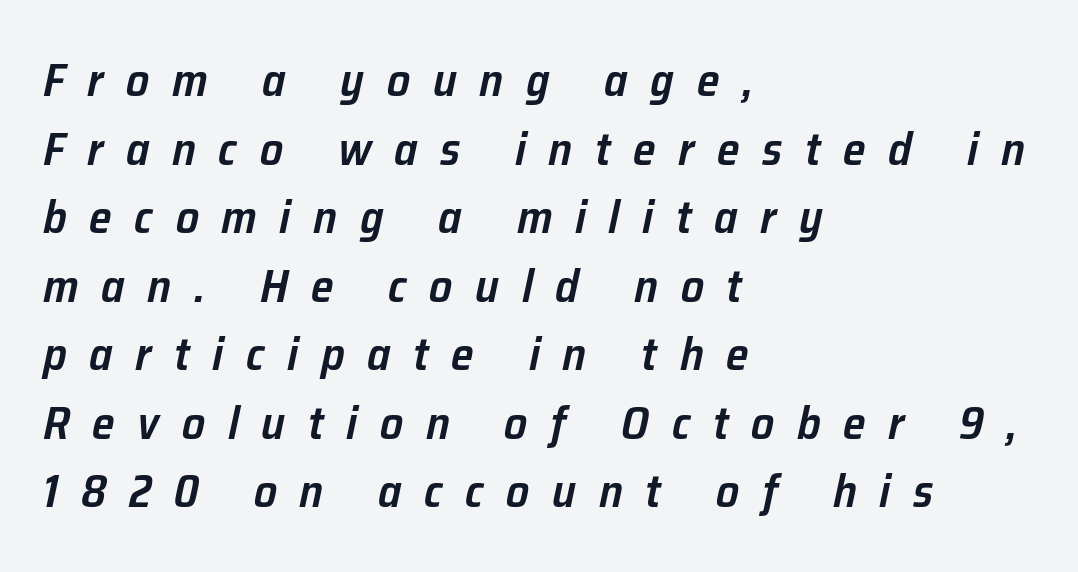
{"italic": "yes", "lean": "right", "slant_degrees": 12, "bold": "semi", "weight": "semibold", "width": "normal", "stroke_contrast": "low", "x_height": "medium", "monospaced": "no", "underline": "no", "align": "left", "line_spacing": "normal", "line_spacing_ratio": 1.49, "letter_spacing": "wide", "letter_spacing_em": 0.49, "glyph_px": 46}
